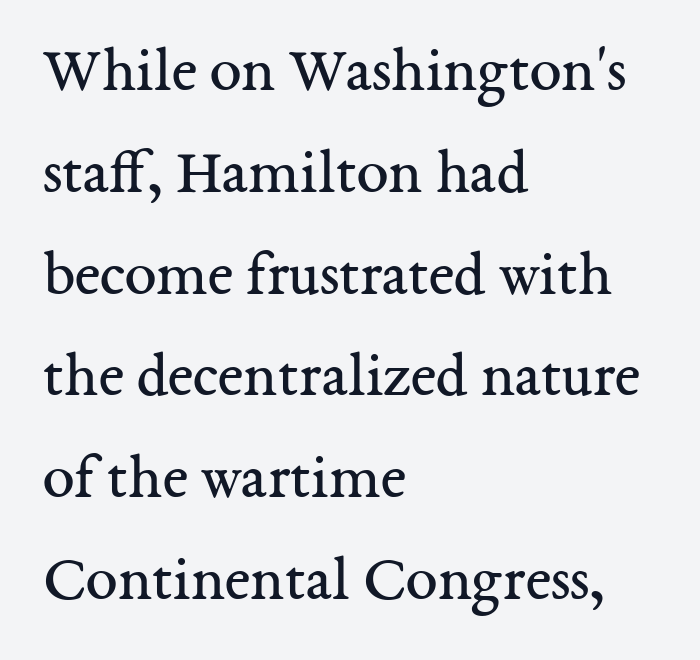
{"serif": "yes", "italic": "no", "bold": "no", "weight": "regular", "width": "normal", "stroke_contrast": "medium", "x_height": "medium", "monospaced": "no", "underline": "no", "align": "left", "line_spacing": "normal", "line_spacing_ratio": 1.59, "letter_spacing": "normal", "letter_spacing_em": 0.0, "glyph_px": 64}
